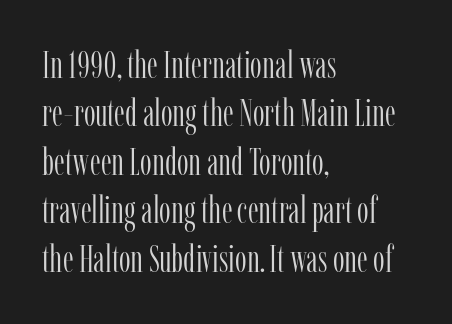
Notice how the stems are strictly vertical — no italics here. Alignment: flush left. In terms of letterform style, serifs are clearly present. The passage shown is typed in a proportional face where columns would drift.
